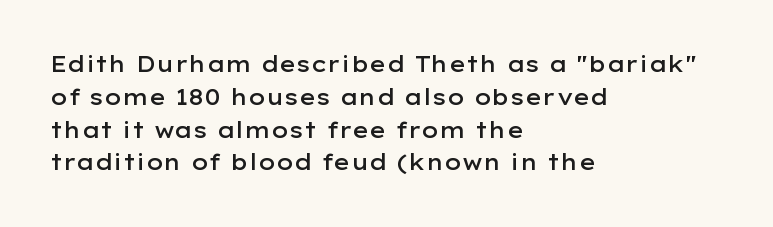
This sample is left-justified, so line endings fall wherever the words run out. Has an underline been added? It has not. The glyphs have the mass of a demibold cut, below bold. Nothing unusual about the tracking: characters are spaced as the font intends.
